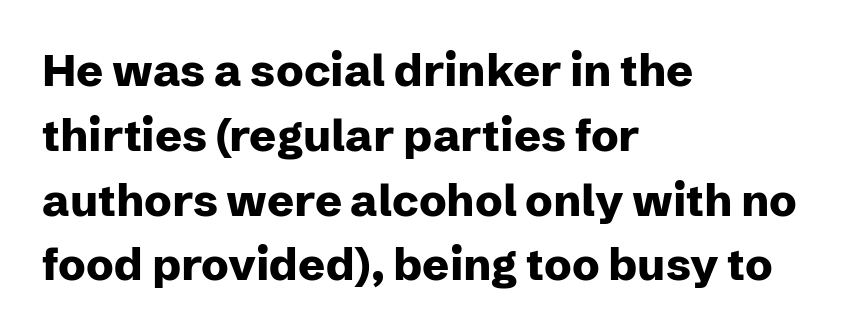
{"serif": "no", "italic": "no", "bold": "yes", "weight": "heavy", "width": "normal", "stroke_contrast": "low", "x_height": "medium", "monospaced": "no", "underline": "no", "align": "left", "line_spacing": "normal", "line_spacing_ratio": 1.44, "letter_spacing": "normal", "letter_spacing_em": 0.0, "glyph_px": 45}
